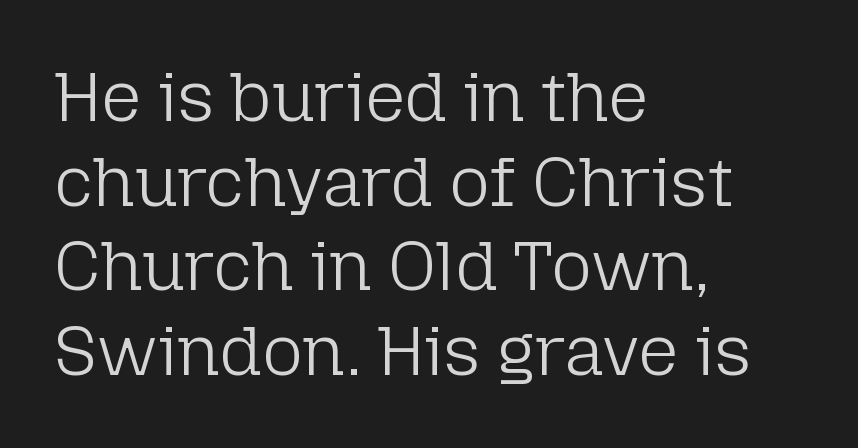
If you drew a ruler down the left edge, every line would touch it. The strokes carry an ordinary text weight at most. When letters stand straight like this, we call the style roman or upright. Note the varied advance widths — an 'i' is clearly narrower than an 'm'. Glyph-to-glyph distance matches everyday printed text. Nothing sits at the stroke ends, so this counts as sans-serif.
